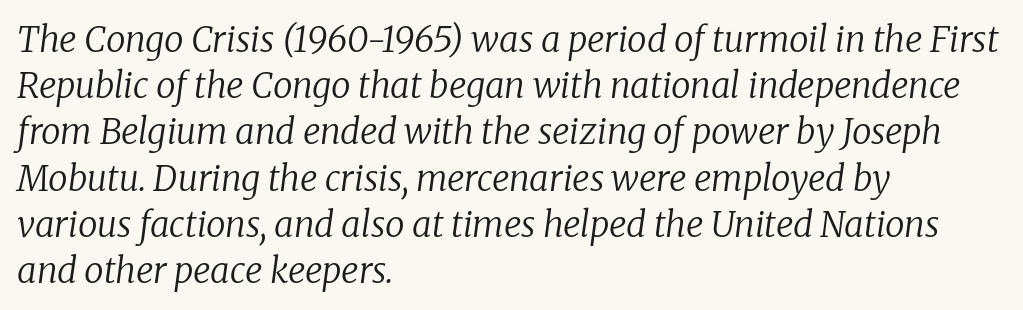
The image shows 35 px regular-weight serif type, italic (leaning right); set left-aligned, normal line spacing (1.32x), normal letter spacing, not underlined; low stroke contrast and a medium x-height.
